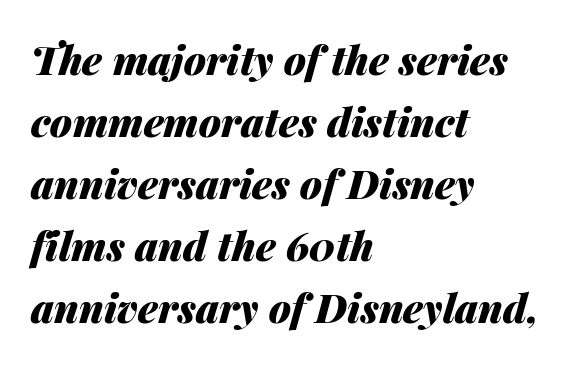
The image shows 40 px heavy type, italic (leaning right); set left-aligned, normal line spacing (1.55x), normal letter spacing, not underlined; medium stroke contrast and a medium x-height.
